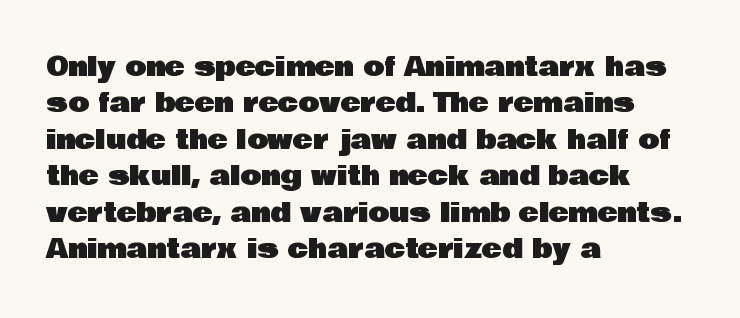
Q: Is the text italic (slanted)? A: No, it is upright.
Q: Is the text underlined? A: No.
Q: How is the paragraph aligned? A: Left-aligned.
Q: Is the spacing between letters normal or unusually wide? A: Normal.
Q: Is the spacing between lines tight, normal or loose? A: Normal.
